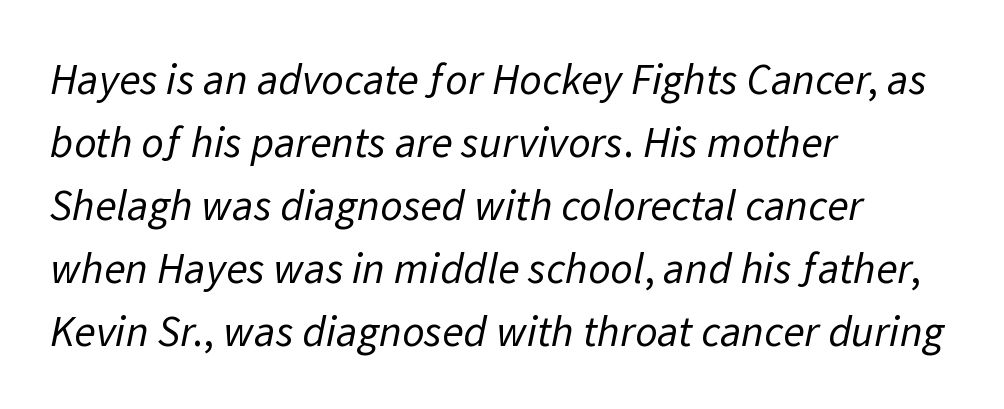
{"serif": "no", "bold": "no", "weight": "regular", "width": "normal", "stroke_contrast": "low", "x_height": "medium", "monospaced": "no", "underline": "no", "align": "left", "line_spacing": "normal", "line_spacing_ratio": 1.43, "letter_spacing": "normal", "letter_spacing_em": 0.0, "glyph_px": 44}
